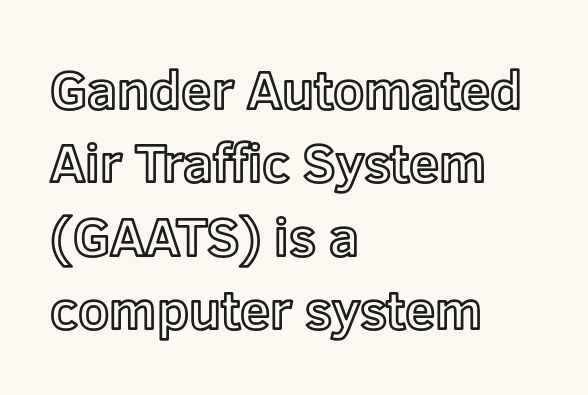
The image shows 54 px text type, upright; set left-aligned, normal line spacing (1.36x), normal letter spacing, not underlined; a medium x-height.
